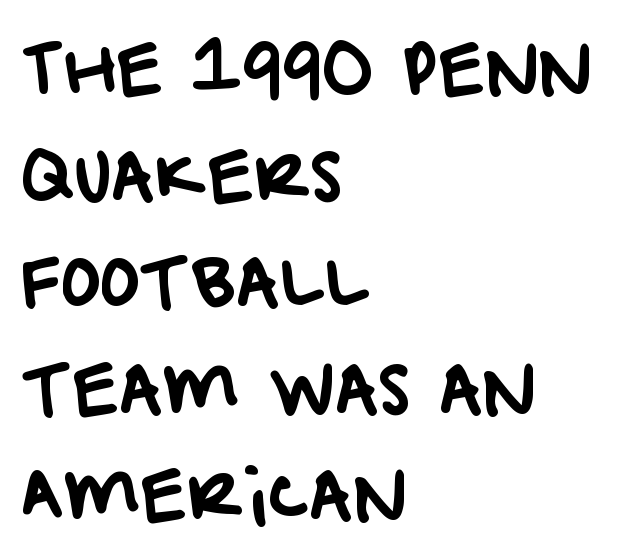
Look at the tracking — it's just the regular setting, nothing added. Line beginnings align vertically; line endings do not. Summary of vertical rhythm: regular, with standard interline spacing. Anything drawn beneath the words? Only blank space.
